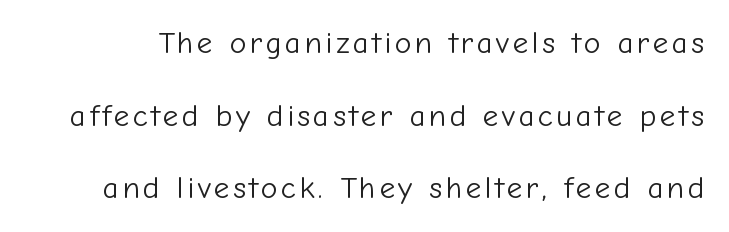
Q: Is the text bold? A: No.
Q: Is the text italic (slanted)? A: No, it is upright.
Q: Is the typeface a serif or a sans-serif typeface? A: Sans-serif.
Q: Is the text underlined? A: No.
Q: Is the spacing between lines tight, normal or loose? A: Loose.
Q: Width (condensed, normal, or wide)? A: Normal.
Q: Stroke contrast? A: Low.
Q: x-height? A: Medium.
Q: Monospaced? A: No.
